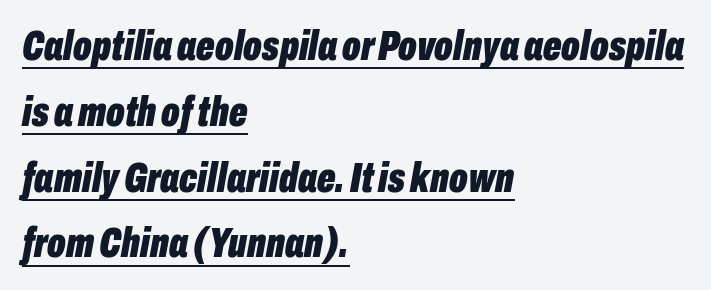
{"italic": "yes", "lean": "right", "slant_degrees": 10, "bold": "yes", "weight": "bold", "width": "condensed", "stroke_contrast": "low", "x_height": "medium", "monospaced": "no", "underline": "yes", "align": "left", "line_spacing": "normal", "line_spacing_ratio": 1.53, "letter_spacing": "normal", "letter_spacing_em": 0.0, "glyph_px": 43}
